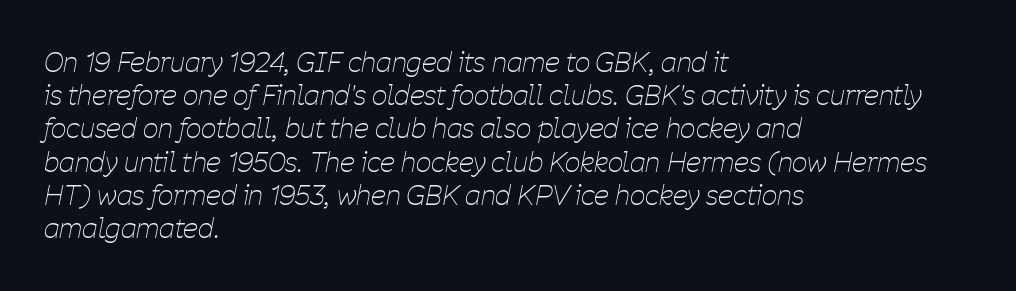
{"italic": "yes", "lean": "right", "slant_degrees": 11, "bold": "no", "underline": "no", "align": "left", "line_spacing_ratio": 1.23, "letter_spacing": "normal", "letter_spacing_em": 0.0, "glyph_px": 27}
